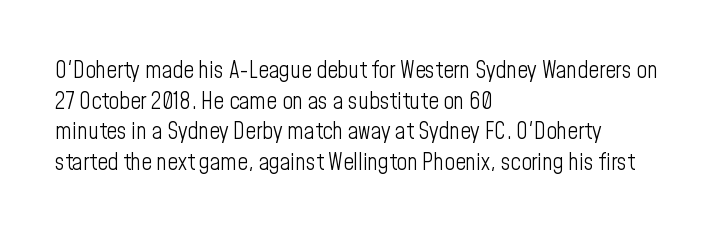
The image shows 23 px text type, upright; set left-aligned, normal line spacing (1.33x), normal letter spacing, not underlined.
